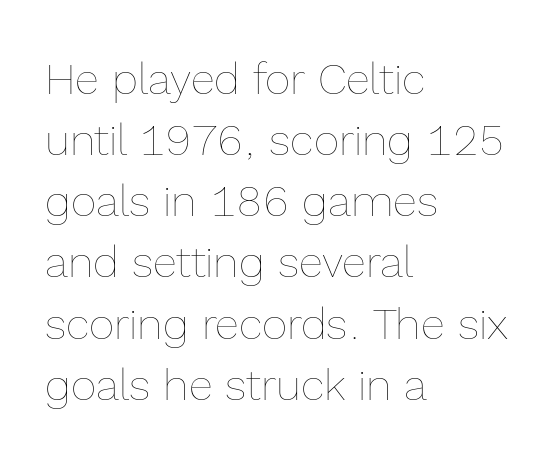
Stem width sits at or under what a default text font uses. Underlining? Definitely not there. Leftover space on each line is placed entirely after the last word. Characters remain perfectly vertical along every line. A typesetter would call this leading conventional body-copy spacing. Each letter keeps its own natural width here, so spacing adapts to shape.
